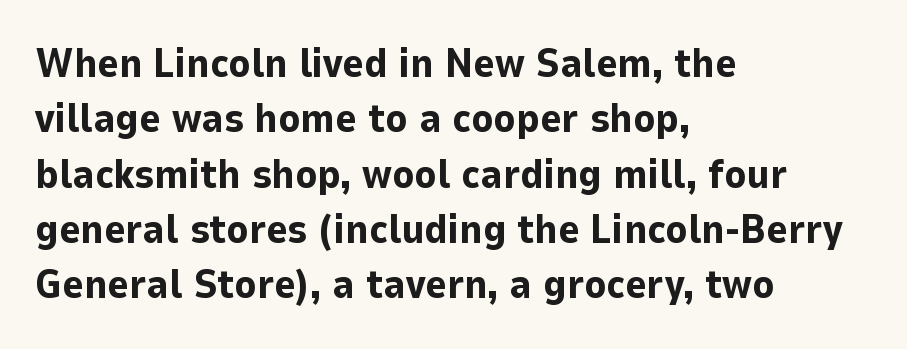
Q: Is the text bold? A: Yes.
Q: Is the text italic (slanted)? A: No, it is upright.
Q: Is the typeface a serif or a sans-serif typeface? A: Sans-serif.
Q: Is the text underlined? A: No.
Q: How is the paragraph aligned? A: Left-aligned.
Q: Is the spacing between letters normal or unusually wide? A: Normal.
Q: Is the spacing between lines tight, normal or loose? A: Normal.
Q: Width (condensed, normal, or wide)? A: Normal.
Q: Stroke contrast? A: Low.
Q: x-height? A: Medium.
Q: Monospaced? A: No.
